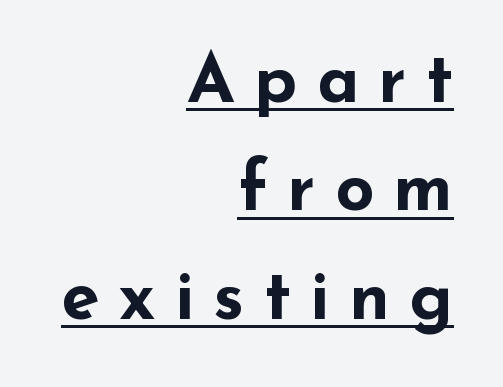
The image shows 69 px bold, wide sans-serif type, upright; set right-aligned, normal line spacing (1.57x), unusually wide letter spacing (+0.28 em), underlined; low stroke contrast and a small x-height.
